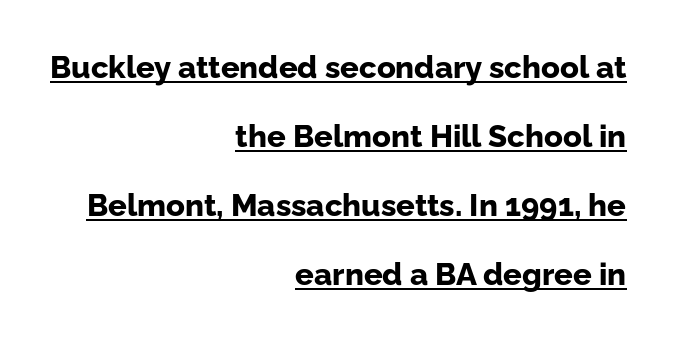
The image shows 31 px bold sans-serif type, upright; set right-aligned, loose line spacing (2.23x), normal letter spacing, underlined; low stroke contrast and a medium x-height.
